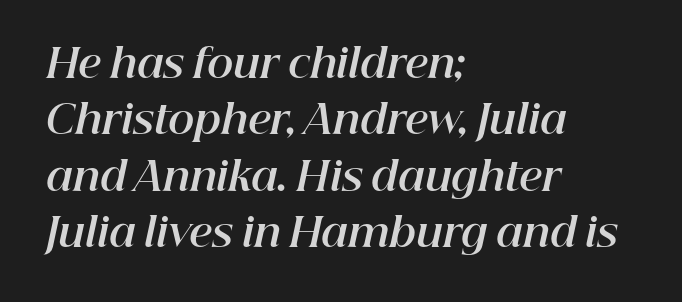
Horizontal alignment here is leftward, the default for most running prose. Quick note: interline space is typical. The axis of the letterforms is tilted away from vertical. The rendering uses a bold face; every stroke is thick and dark.
